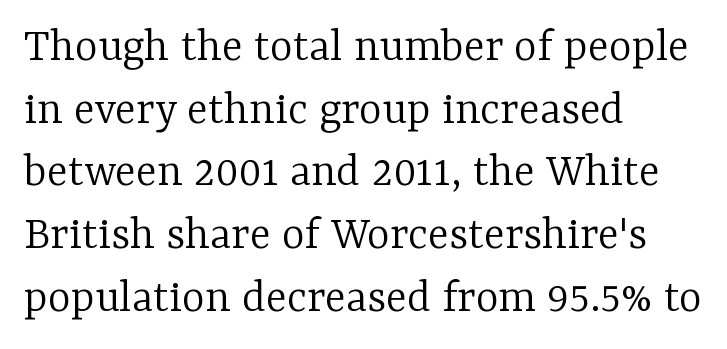
Q: Is the text bold? A: No.
Q: Is the text italic (slanted)? A: No, it is upright.
Q: Is the typeface a serif or a sans-serif typeface? A: Serif.
Q: Is the text underlined? A: No.
Q: How is the paragraph aligned? A: Left-aligned.
Q: Is the spacing between letters normal or unusually wide? A: Normal.
Q: Is the spacing between lines tight, normal or loose? A: Normal.
Q: Width (condensed, normal, or wide)? A: Normal.
Q: Stroke contrast? A: Low.
Q: x-height? A: Medium.
Q: Monospaced? A: No.
